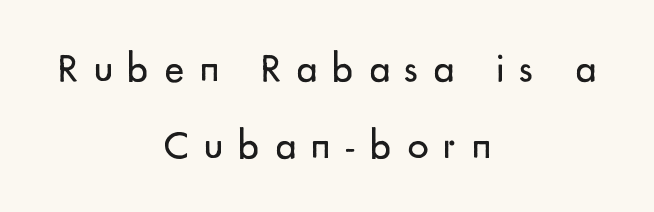
Any mark beneath the type? The region is blank. Every character sits straight up, as roman type does. Here the glyphs are tracked loosely, breaking word shapes into spaced letters. This rendering employs a face without finishing strokes, i.e., a sans-serif. Does the copy run flush right? No — it is centered line by line.
